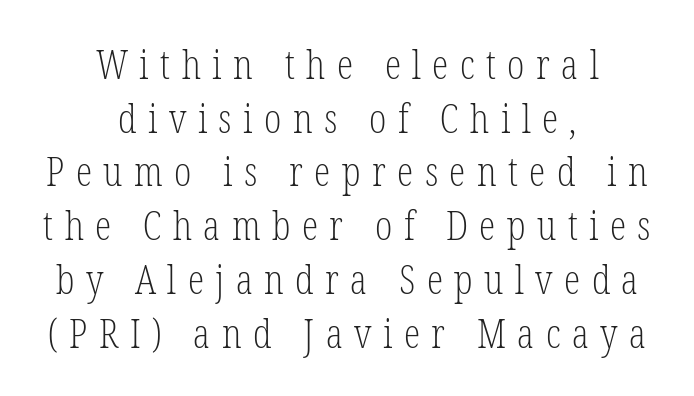
Q: Is the text bold? A: No.
Q: Is the text italic (slanted)? A: No, it is upright.
Q: Is the typeface a serif or a sans-serif typeface? A: Serif.
Q: Is the text underlined? A: No.
Q: How is the paragraph aligned? A: Centered.
Q: Is the spacing between letters normal or unusually wide? A: Unusually wide.
Q: Is the spacing between lines tight, normal or loose? A: Normal.
Q: Width (condensed, normal, or wide)? A: Condensed.
Q: Stroke contrast? A: Low.
Q: x-height? A: Medium.
Q: Monospaced? A: No.
